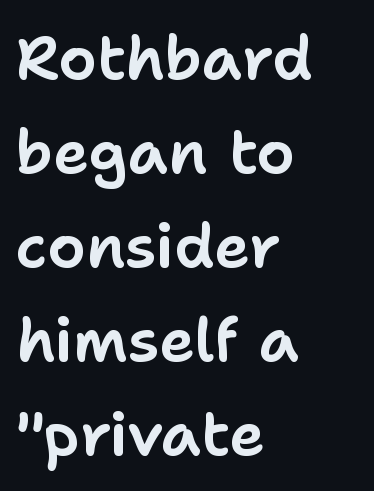
The image shows 61 px sans-serif type, upright; set left-aligned, normal line spacing (1.54x), normal letter spacing, not underlined; low stroke contrast and a medium x-height.
